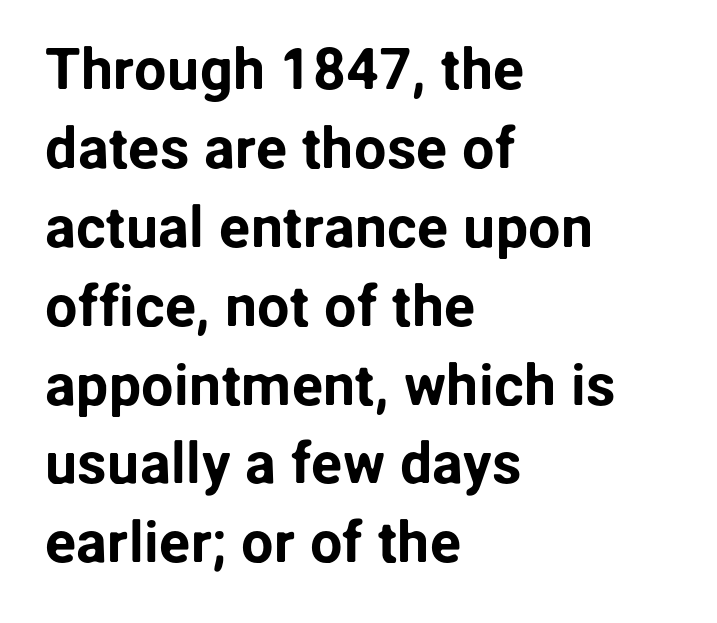
The type sits square on the baseline with zero lean. Each letter's strokes conclude bluntly, with no projecting serifs. The rendering keeps characters at their native spacing. The rendering uses a moderate line-height, typical for paragraphs.
